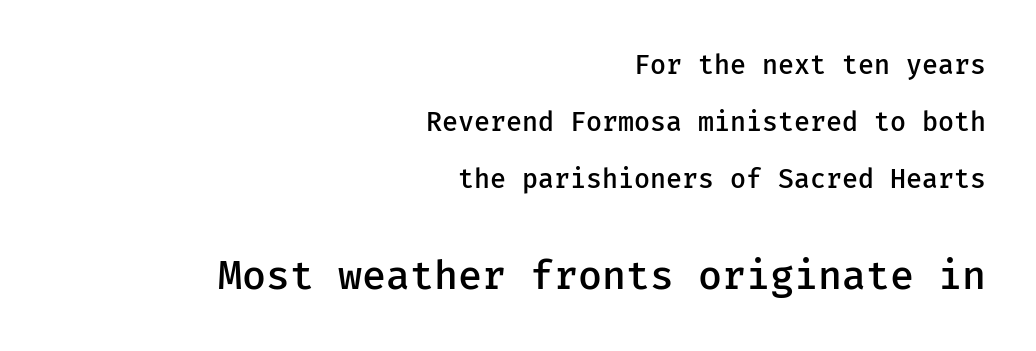
The image shows 39 px semibold sans-serif type, upright; set right-aligned, loose line spacing (2.2x), normal letter spacing, not underlined; the second (bottom) block is 1.5x larger; low stroke contrast and a medium x-height.
